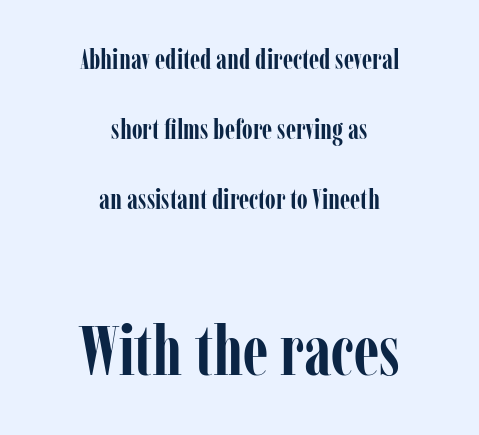
{"serif": "yes", "italic": "no", "bold": "yes", "weight": "semibold", "width": "condensed", "stroke_contrast": "low", "x_height": "medium", "monospaced": "no", "underline": "no", "align": "center", "line_spacing": "loose", "line_spacing_ratio": 2.5, "letter_spacing": "normal", "letter_spacing_em": 0.0, "larger_block": "second", "size_ratio": 2.5, "glyph_px": 70}
